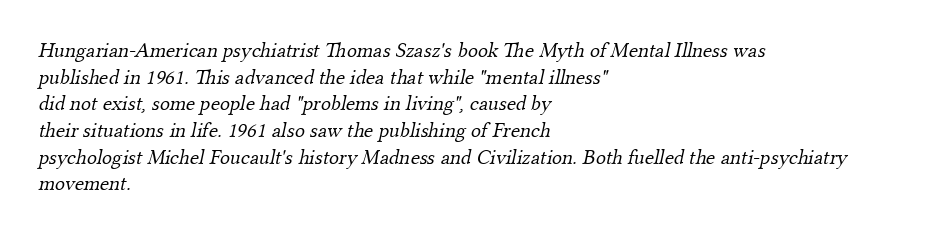
These lines are set flush left with a ragged right edge. How are the letters spaced? Ordinarily, with no added tracking. Each stroke keeps to a modest, everyday thickness or less. The line-height multiplier appears to be the usual default. Descender tails drop into unmarked territory.
